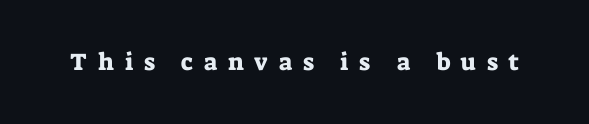
Honestly, there is no underline to notice here at all. Italic: no, the glyphs are upright roman. The gaps between neighbouring characters are conspicuously large.
